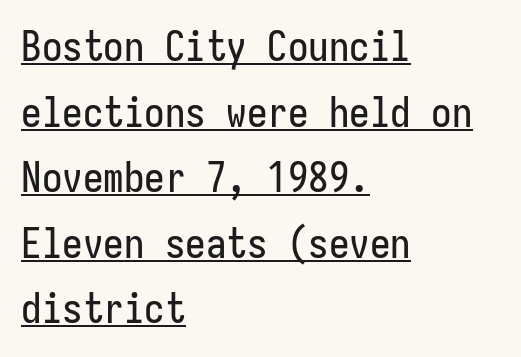
Leading: standard. The rendering anchors every line to the left-hand side. Letterform terminals end flat and unadorned throughout the passage. This sample uses an upright cut, with every glyph sitting square on the baseline. The tracking reads as untouched default to a designer's eye. The lettering is marked with a stroke running underneath it.
